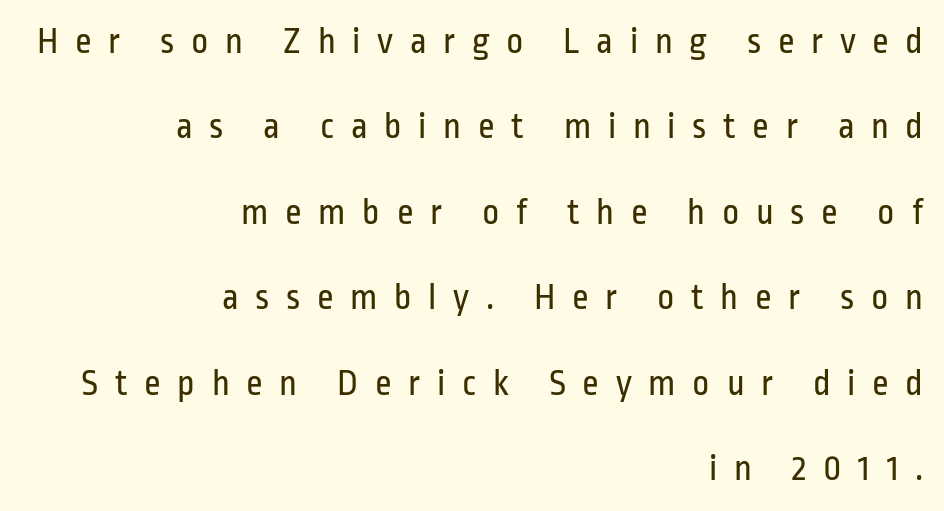
These lines are rendered in a variable-pitch font. Unmarked baselines from the first word to the last. The ragged edge is on the left, which tells us the setting is flush right. Upright lettering throughout. Students, note that the glyphs here are deliberately spaced far apart.
